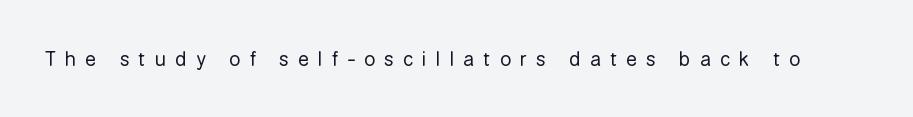
The strokes carry an ordinary text weight at most. Display-style spreading of the glyphs; the letterfit is very open. Do the letters lean? They stand straight. The glyphs are unaccompanied by any horizontal stroke below them.
